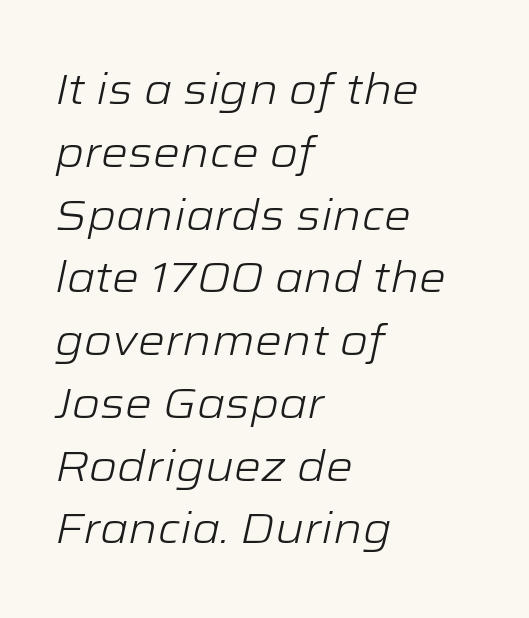
The face used here is proportionally spaced, like ordinary book or web type. This reads as an unemphasized weight, regular at the heaviest. No extra tracking has been applied to these lines. Plain, unruled lines of type.
